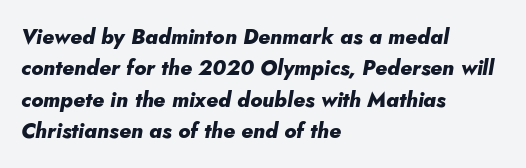
In terms of posture, this sample is oblique. The typesetting leans heavy: a genuine bold. The horizontal fit of the characters is conventional and even. Reading down the block, your eye returns to a fixed left position each line. The foot of each line stays bare and open. The block of text has a typical density, with ordinary space between rows.
